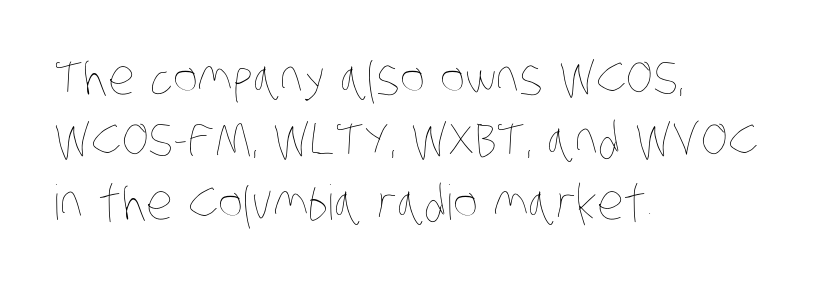
Q: Is the text bold? A: No.
Q: Is the text underlined? A: No.
Q: How is the paragraph aligned? A: Left-aligned.
Q: Is the spacing between letters normal or unusually wide? A: Normal.
Q: Is the spacing between lines tight, normal or loose? A: Normal.
Q: Width (condensed, normal, or wide)? A: Condensed.
Q: Stroke contrast? A: Low.
Q: x-height? A: Large.
Q: Monospaced? A: No.
